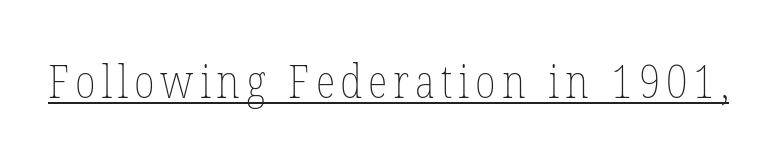
{"italic": "no", "bold": "no", "weight": "thin", "width": "condensed", "stroke_contrast": "low", "x_height": "medium", "monospaced": "no", "underline": "yes", "glyph_px": 46}
